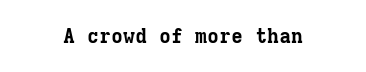
Q: Is the text bold? A: Yes.
Q: Is the text italic (slanted)? A: No, it is upright.
Q: Is the text underlined? A: No.
Q: Is the spacing between letters normal or unusually wide? A: Normal.
